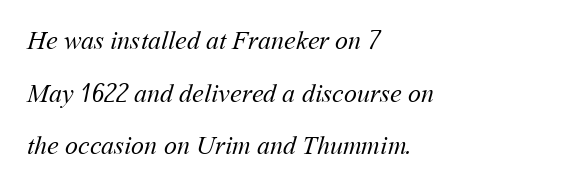
{"bold": "no", "underline": "no", "align": "left", "line_spacing": "loose", "line_spacing_ratio": 2.02, "letter_spacing": "normal", "letter_spacing_em": 0.0, "glyph_px": 26}
